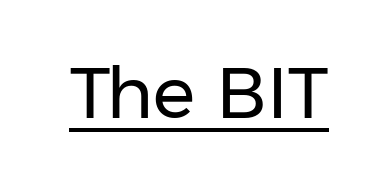
Is this a fixed-width face? No — the glyphs have proportional, varying widths. Inter-character spacing is left at the font's built-in metrics. Observe the absence of serifs on each vertical stroke in this sample. It's the straight-up-and-down kind of type. Stem width sits at or under what a default text font uses.
